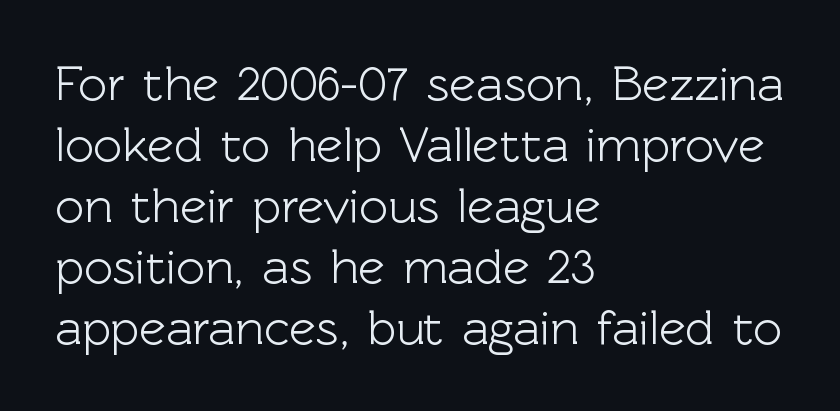
Q: Is the text italic (slanted)? A: No, it is upright.
Q: Is the typeface a serif or a sans-serif typeface? A: Sans-serif.
Q: Is the text underlined? A: No.
Q: How is the paragraph aligned? A: Left-aligned.
Q: Is the spacing between letters normal or unusually wide? A: Normal.
Q: Width (condensed, normal, or wide)? A: Normal.
Q: x-height? A: Medium.
Q: Monospaced? A: No.
